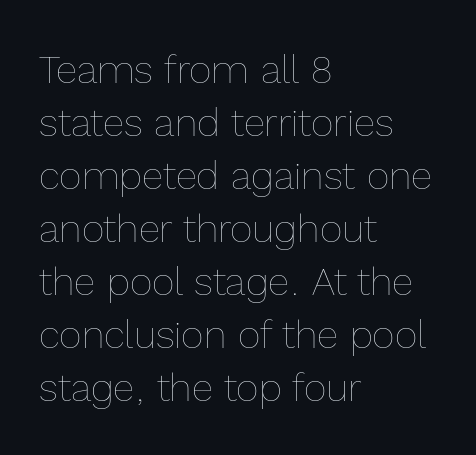
The image shows 39 px thin type, upright; set left-aligned, normal line spacing (1.36x), normal letter spacing, not underlined; a medium x-height.
